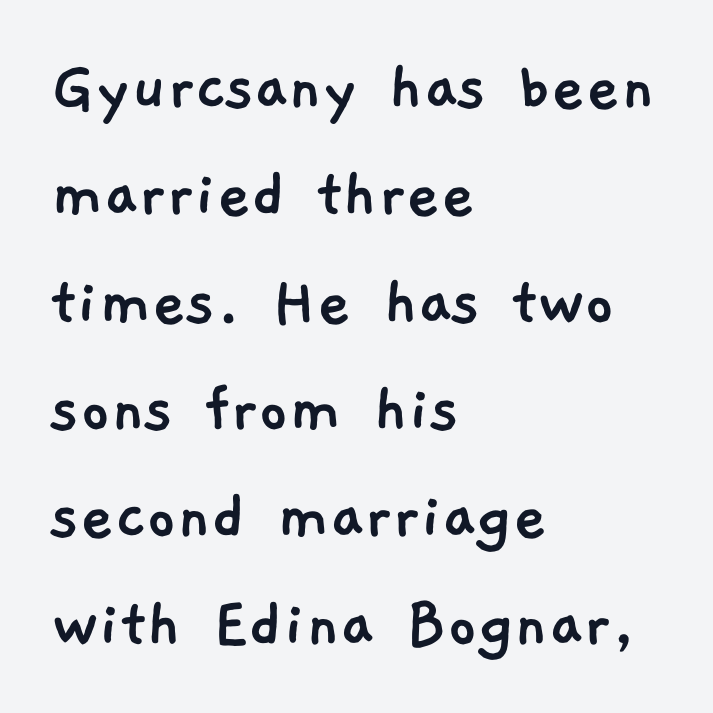
Q: Is the typeface a serif or a sans-serif typeface? A: Sans-serif.
Q: Is the text underlined? A: No.
Q: How is the paragraph aligned? A: Left-aligned.
Q: Is the spacing between letters normal or unusually wide? A: Normal.
Q: Is the spacing between lines tight, normal or loose? A: Normal.
Q: Width (condensed, normal, or wide)? A: Normal.
Q: Stroke contrast? A: Low.
Q: x-height? A: Medium.
Q: Monospaced? A: No.
